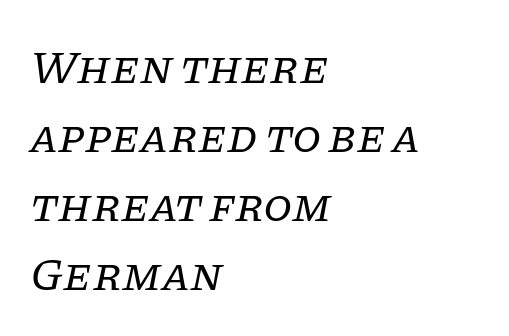
It's the slanting kind of type. A bare baseline throughout the passage. What stands out about the letter spacing? Nothing — it is the standard amount. The cut favours lightness, reaching ordinary text weight at its darkest. The characters display serif detailing at their extremities. The setting favours the left margin, as ordinary paragraphs usually do.
